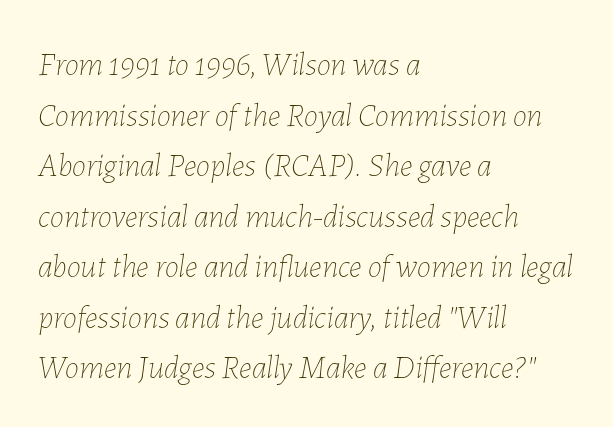
The image shows 32 px thin type, italic (leaning right); set left-aligned, normal line spacing (1.58x), normal letter spacing, not underlined; low stroke contrast and a medium x-height.
